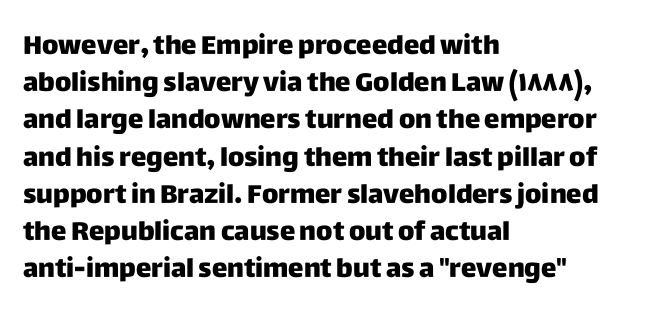
The passage is arranged the way most books set body copy — flush left. No extra tracking has been applied to these lines. You can tell it's not italic because the verticals are truly vertical. The leading is moderate, giving the passage an even texture. The specimen omits any rule beneath the text block's lines.
